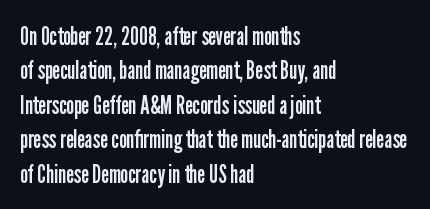
{"italic": "no", "bold": "no", "underline": "no", "align": "left", "line_spacing": "normal", "line_spacing_ratio": 1.38, "letter_spacing": "normal", "letter_spacing_em": 0.0, "glyph_px": 25}
